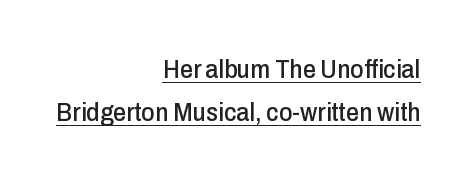
This rendering uses right alignment, leaving the left contour irregular. Tracking value appears to be zero — textbook default spacing. Posture: vertical. The typesetter has applied underlining to the passage shown. Successive baselines arrive at the customary interval.
